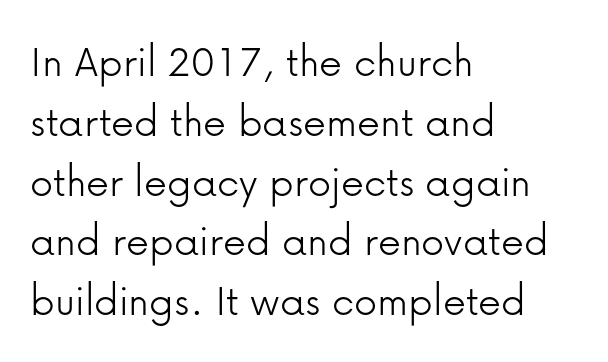
The image shows 46 px light sans-serif type, upright; set left-aligned, normal line spacing (1.3x), normal letter spacing, not underlined; low stroke contrast and a medium x-height.
